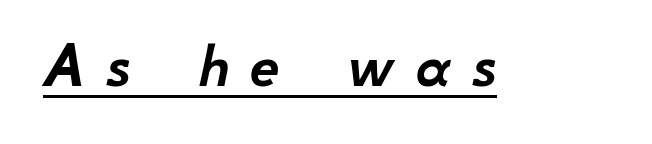
Q: Is the text italic (slanted)? A: Yes, it leans right by about 12 degrees.
Q: Is the text underlined? A: Yes.
Q: Is the spacing between letters normal or unusually wide? A: Unusually wide.
Q: Width (condensed, normal, or wide)? A: Normal.
Q: Stroke contrast? A: Low.
Q: x-height? A: Small.
Q: Monospaced? A: No.
